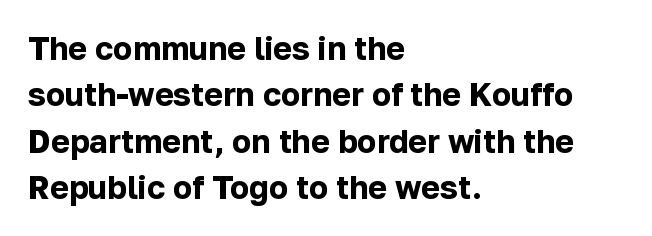
Quick note: not italic, upright. Leftover space on each line is placed entirely after the last word. Proportional: the letters do not fall into vertical columns. Unlike a traditional serif, this face leaves its strokes unadorned.
